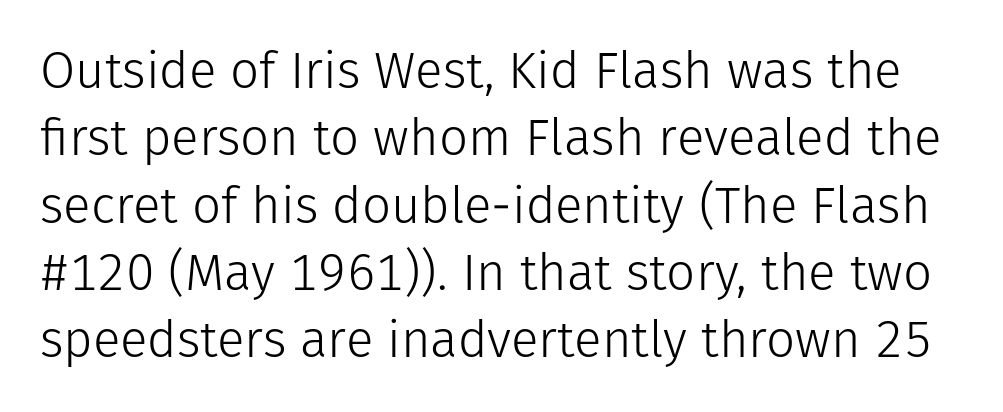
Q: Is the text bold? A: No.
Q: Is the text italic (slanted)? A: No, it is upright.
Q: Is the typeface a serif or a sans-serif typeface? A: Sans-serif.
Q: Is the text underlined? A: No.
Q: Is the spacing between letters normal or unusually wide? A: Normal.
Q: Is the spacing between lines tight, normal or loose? A: Normal.
Q: Width (condensed, normal, or wide)? A: Normal.
Q: Stroke contrast? A: Low.
Q: x-height? A: Medium.
Q: Monospaced? A: No.
